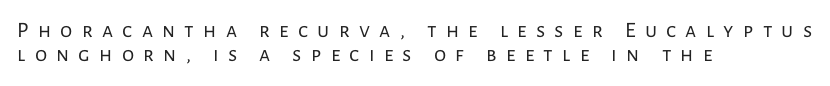
The font's upright variant was chosen for this text. Any mark beneath the type? The region is blank. How would I describe the line gaps? Narrow and economical. Glyph-to-glyph distance is far greater than everyday printed text. Which margin do the lines hug? The left one — the right edge is uneven. No extra ink here — the face is not bold.
